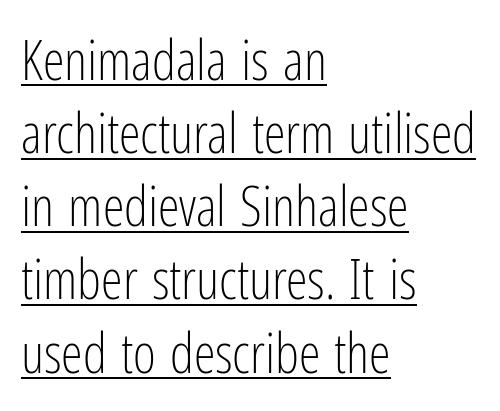
The image shows 55 px light, condensed sans-serif type, upright; set left-aligned, normal line spacing (1.33x), normal letter spacing, underlined; low stroke contrast and a medium x-height.
